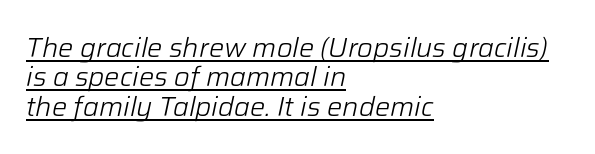
{"italic": "yes", "lean": "right", "slant_degrees": 12, "bold": "no", "underline": "yes", "align": "left", "line_spacing": "tight", "line_spacing_ratio": 1.09, "letter_spacing": "normal", "letter_spacing_em": 0.0, "glyph_px": 27}
